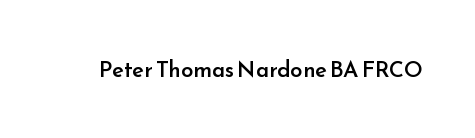
There is no visible air inserted between adjacent glyphs. The characters look somewhat weighty, a semibold short of true bold. Check the space under the baseline: it is left empty. Ascenders rise straight up at ninety degrees.
